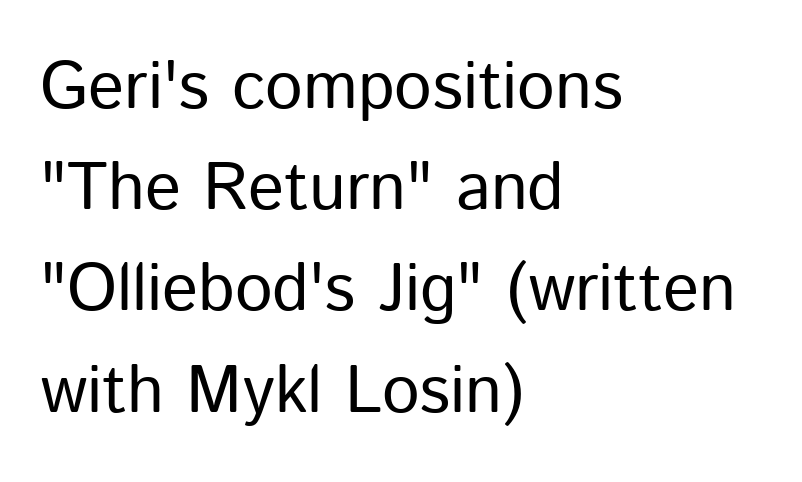
Q: Is the text bold? A: No.
Q: Is the text italic (slanted)? A: No, it is upright.
Q: Is the typeface a serif or a sans-serif typeface? A: Sans-serif.
Q: Is the text underlined? A: No.
Q: How is the paragraph aligned? A: Left-aligned.
Q: Is the spacing between letters normal or unusually wide? A: Normal.
Q: Is the spacing between lines tight, normal or loose? A: Normal.
Q: Width (condensed, normal, or wide)? A: Normal.
Q: Stroke contrast? A: Low.
Q: x-height? A: Medium.
Q: Monospaced? A: No.
